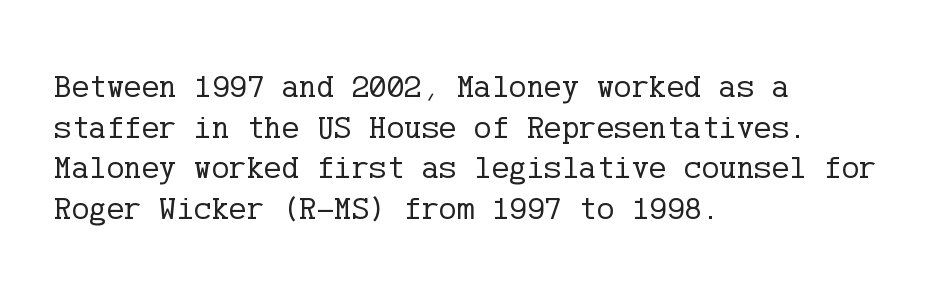
{"serif": "yes", "italic": "no", "bold": "no", "weight": "regular", "width": "normal", "stroke_contrast": "low", "x_height": "medium", "underline": "no", "align": "left", "line_spacing_ratio": 1.23, "letter_spacing": "normal", "letter_spacing_em": 0.0, "glyph_px": 33}
